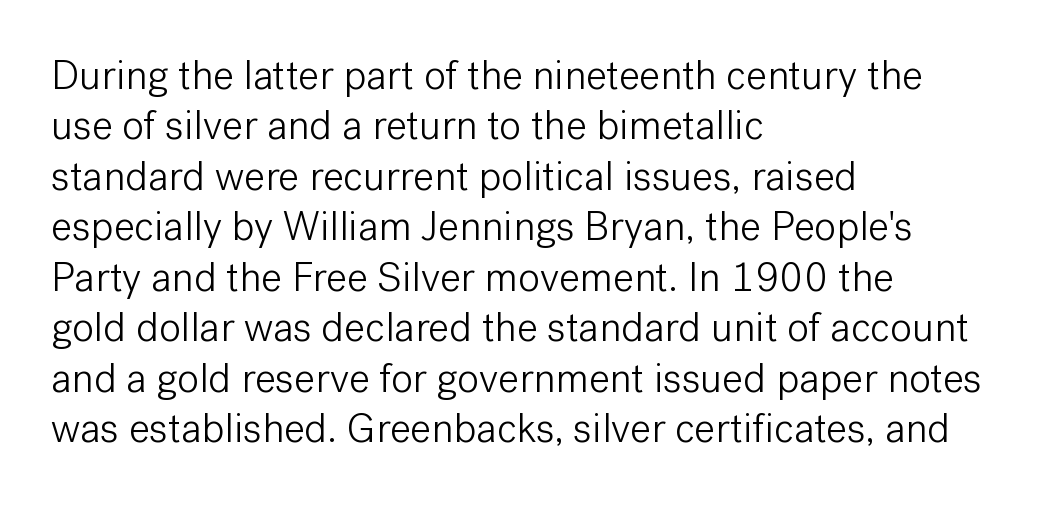
One-word summary of the alignment: left. These lines are rendered in a variable-pitch font. Spacing between characters is what you'd get straight out of the box. Summary of weight: not heavy and not bold. Ordinary non-slanted type is in use. Look at the bottom of the vertical strokes: they stop flat, with no serifs.
